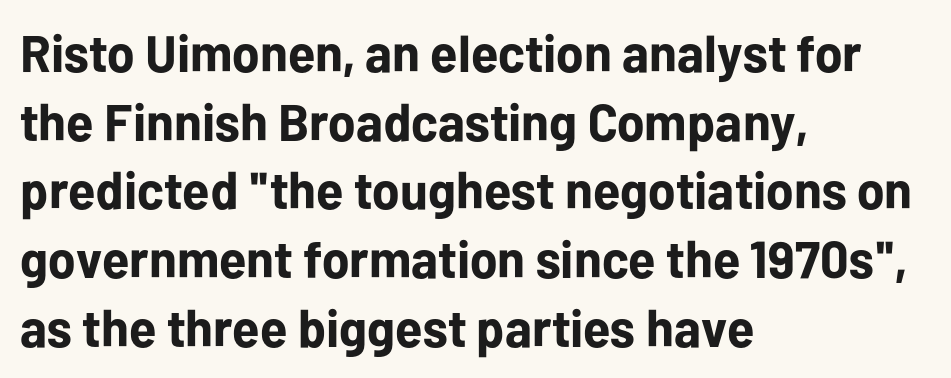
Q: Is the text bold? A: Yes.
Q: Is the text italic (slanted)? A: No, it is upright.
Q: Is the typeface a serif or a sans-serif typeface? A: Sans-serif.
Q: Is the text underlined? A: No.
Q: How is the paragraph aligned? A: Left-aligned.
Q: Is the spacing between letters normal or unusually wide? A: Normal.
Q: Is the spacing between lines tight, normal or loose? A: Normal.
Q: Width (condensed, normal, or wide)? A: Normal.
Q: Stroke contrast? A: Low.
Q: x-height? A: Medium.
Q: Monospaced? A: No.
